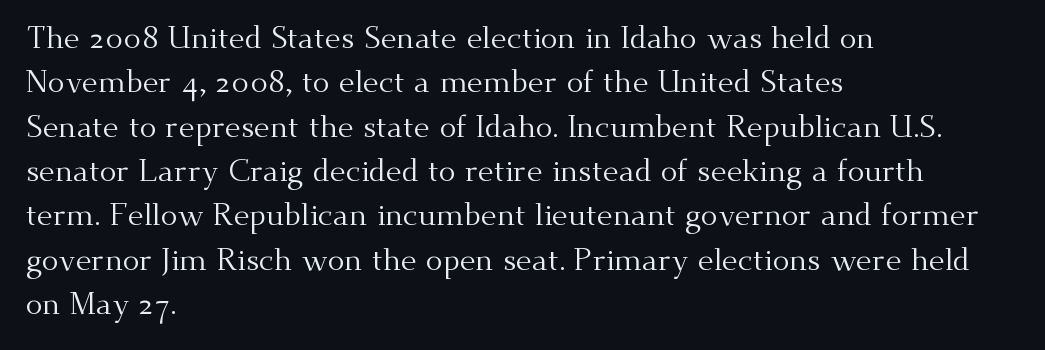
{"serif": "yes", "italic": "no", "bold": "no", "weight": "regular", "width": "normal", "stroke_contrast": "medium", "x_height": "small", "monospaced": "no", "underline": "no", "align": "left", "line_spacing": "normal", "line_spacing_ratio": 1.43, "letter_spacing": "normal", "letter_spacing_em": 0.0, "glyph_px": 31}
